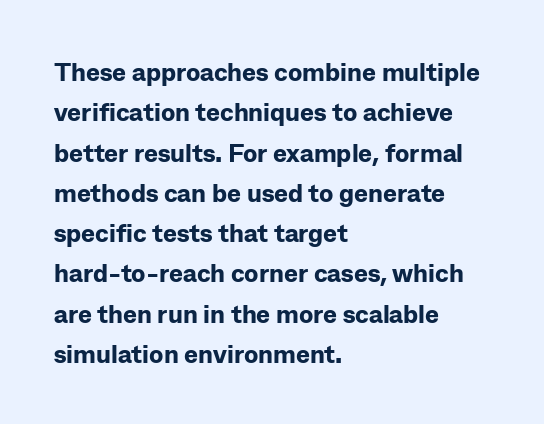
{"italic": "no", "bold": "yes", "underline": "no", "align": "left", "line_spacing": "normal", "line_spacing_ratio": 1.55, "letter_spacing": "normal", "letter_spacing_em": 0.0, "glyph_px": 26}
